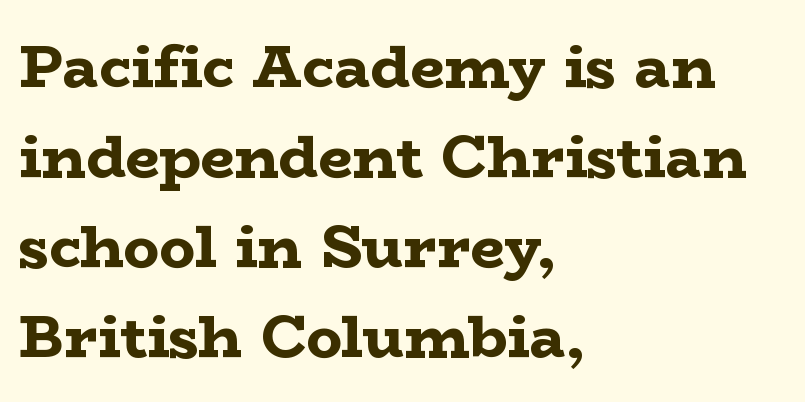
Q: Is the text bold? A: Yes.
Q: Is the text italic (slanted)? A: No, it is upright.
Q: Is the typeface a serif or a sans-serif typeface? A: Serif.
Q: Is the text underlined? A: No.
Q: How is the paragraph aligned? A: Left-aligned.
Q: Is the spacing between letters normal or unusually wide? A: Normal.
Q: Is the spacing between lines tight, normal or loose? A: Normal.
Q: Width (condensed, normal, or wide)? A: Wide.
Q: Stroke contrast? A: Low.
Q: x-height? A: Medium.
Q: Monospaced? A: No.
